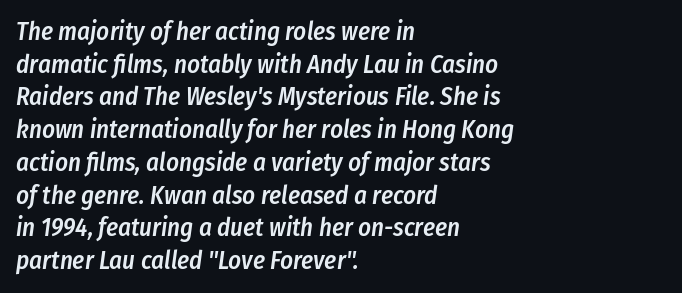
Q: Is the text bold? A: Semi-bold.
Q: Is the text italic (slanted)? A: Yes, it leans right by about 8 degrees.
Q: Is the text underlined? A: No.
Q: How is the paragraph aligned? A: Left-aligned.
Q: Is the spacing between letters normal or unusually wide? A: Normal.
Q: Is the spacing between lines tight, normal or loose? A: Normal.
